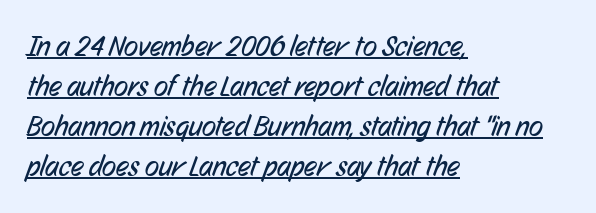
You can see a thin bar hugging the bottom of the glyphs. The face looks like a standard text weight, possibly lighter. These lines are rendered in a variable-pitch font. This sample keeps an unexceptional amount of space between lines. Each word holds together tightly as a unit, with standard inter-letter gaps. Layout note: lines flush left.
